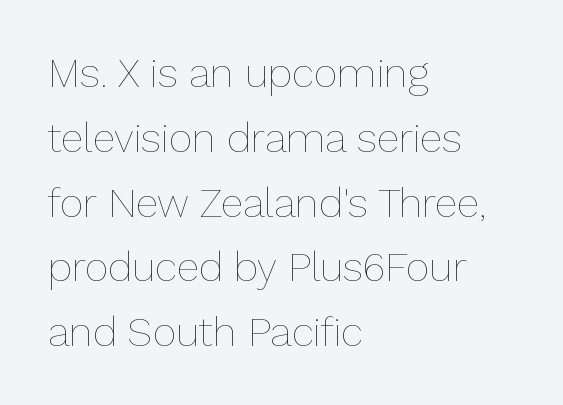
Q: Is the text bold? A: No.
Q: Is the text italic (slanted)? A: No, it is upright.
Q: Is the text underlined? A: No.
Q: How is the paragraph aligned? A: Left-aligned.
Q: Is the spacing between letters normal or unusually wide? A: Normal.
Q: Is the spacing between lines tight, normal or loose? A: Normal.
Q: Width (condensed, normal, or wide)? A: Normal.
Q: Stroke contrast? A: Low.
Q: x-height? A: Medium.
Q: Monospaced? A: No.
